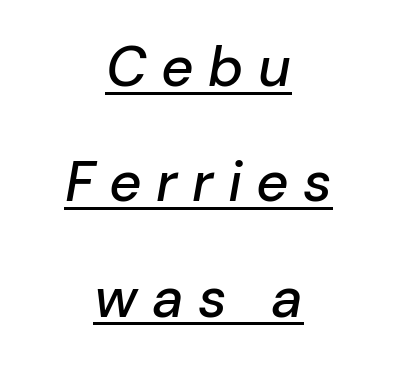
Has an underline been added? It has. Every character sits at an angle, as italics do. Regarding leading, the lines here are spaced well apart. One-word summary of the alignment: center. Each letter keeps its own natural width here, so spacing adapts to shape.
